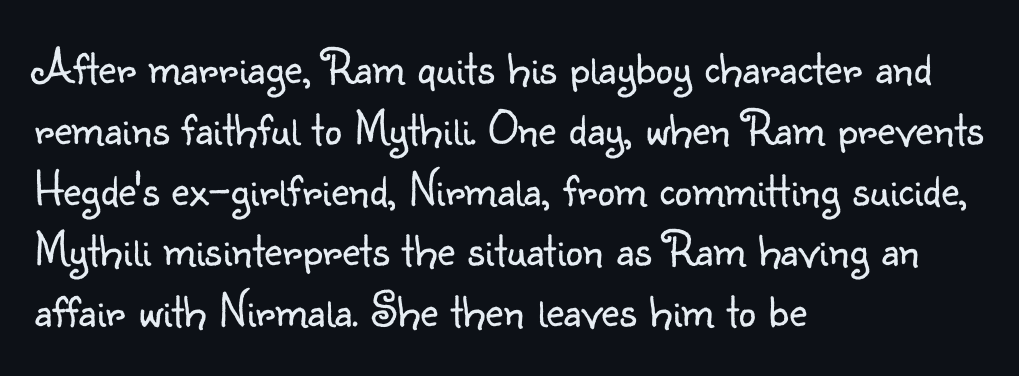
{"serif": "no", "italic": "no", "bold": "no", "weight": "light", "width": "normal", "stroke_contrast": "low", "x_height": "small", "monospaced": "no", "underline": "no", "align": "left", "line_spacing_ratio": 1.24, "letter_spacing": "normal", "letter_spacing_em": 0.0, "glyph_px": 49}
